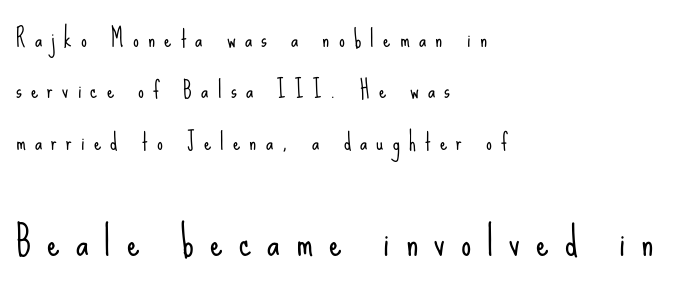
The image shows 40 px light, condensed sans-serif type, upright; set left-aligned, loose line spacing (2.23x), unusually wide letter spacing (+0.4 em), not underlined; the second (bottom) block is 1.74x larger; low stroke contrast and a small x-height.
